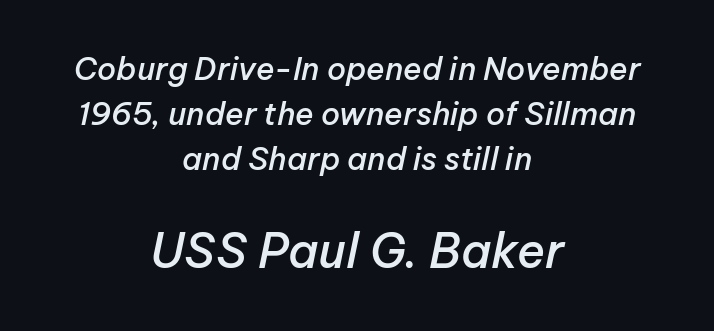
{"italic": "yes", "lean": "right", "slant_degrees": 12, "bold": "semi", "weight": "semibold", "width": "normal", "stroke_contrast": "low", "x_height": "medium", "monospaced": "no", "underline": "no", "align": "center", "line_spacing": "normal", "line_spacing_ratio": 1.45, "letter_spacing": "normal", "letter_spacing_em": 0.0, "larger_block": "second", "size_ratio": 1.52, "glyph_px": 47}
